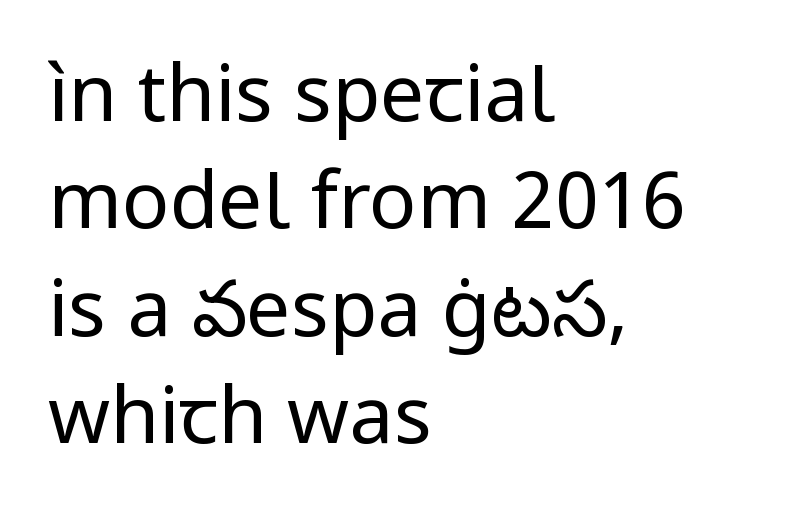
{"serif": "no", "italic": "no", "bold": "no", "weight": "regular", "width": "normal", "stroke_contrast": "low", "x_height": "medium", "monospaced": "no", "underline": "no", "align": "left", "line_spacing": "normal", "line_spacing_ratio": 1.36, "letter_spacing": "normal", "letter_spacing_em": 0.0, "glyph_px": 79}
